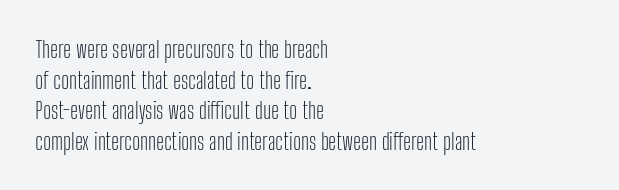
{"italic": "no", "bold": "no", "underline": "no", "align": "left", "line_spacing": "normal", "line_spacing_ratio": 1.33, "letter_spacing": "normal", "letter_spacing_em": 0.0, "glyph_px": 23}
